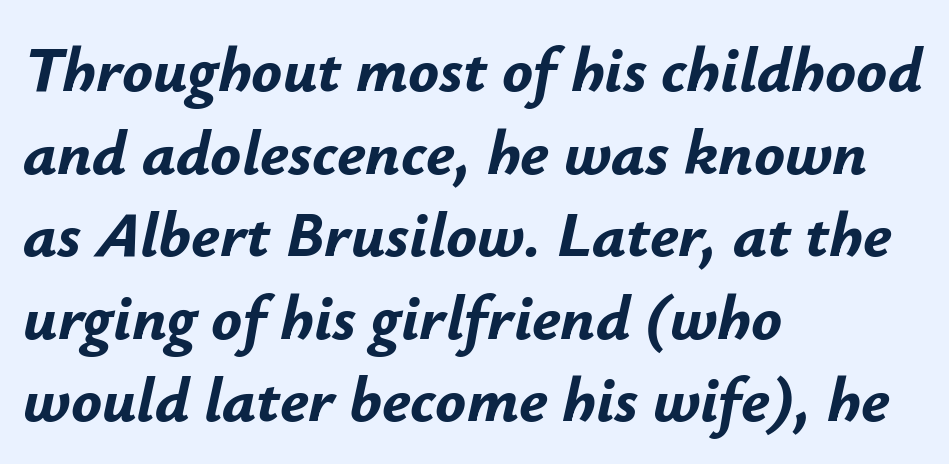
Q: Is the text bold? A: Yes.
Q: Is the text italic (slanted)? A: Yes, it leans right by about 12 degrees.
Q: Is the text underlined? A: No.
Q: How is the paragraph aligned? A: Left-aligned.
Q: Is the spacing between letters normal or unusually wide? A: Normal.
Q: Is the spacing between lines tight, normal or loose? A: Normal.
Q: Width (condensed, normal, or wide)? A: Normal.
Q: Stroke contrast? A: Low.
Q: x-height? A: Small.
Q: Monospaced? A: No.
